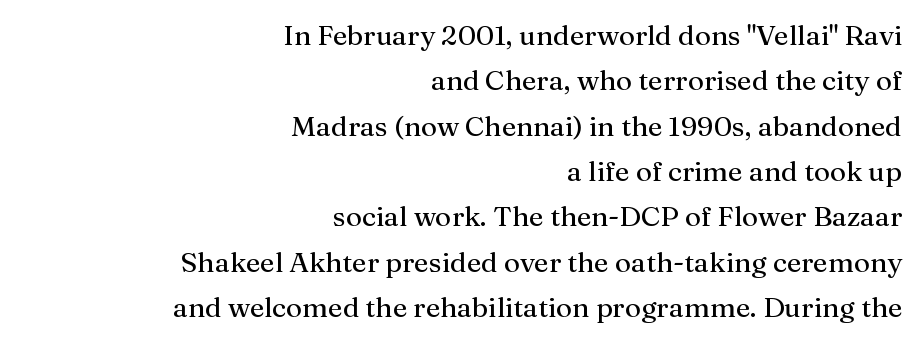
The image shows 28 px regular-weight serif type, upright; set right-aligned, normal line spacing (1.62x), normal letter spacing, not underlined; medium stroke contrast and a medium x-height.
